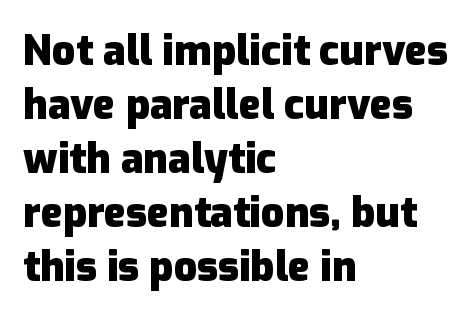
Q: Is the text bold? A: Yes.
Q: Is the text italic (slanted)? A: No, it is upright.
Q: Is the typeface a serif or a sans-serif typeface? A: Sans-serif.
Q: Is the text underlined? A: No.
Q: How is the paragraph aligned? A: Left-aligned.
Q: Is the spacing between letters normal or unusually wide? A: Normal.
Q: Is the spacing between lines tight, normal or loose? A: Normal.
Q: Width (condensed, normal, or wide)? A: Normal.
Q: Stroke contrast? A: Low.
Q: x-height? A: Medium.
Q: Monospaced? A: No.
